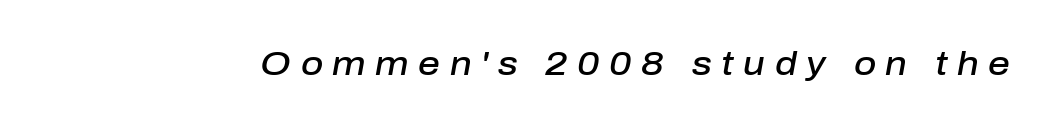
{"italic": "yes", "lean": "right", "slant_degrees": 10, "bold": "semi", "weight": "semibold", "width": "normal", "stroke_contrast": "low", "x_height": "medium", "monospaced": "no", "underline": "no", "letter_spacing": "wide", "letter_spacing_em": 0.28, "glyph_px": 34}
